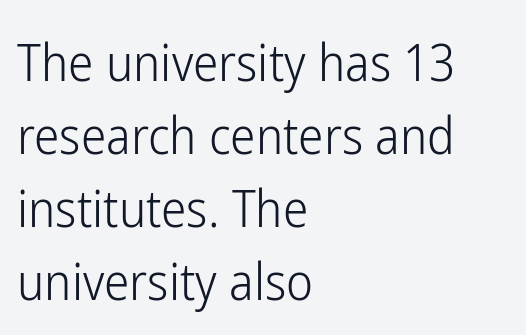
The image shows 51 px light, condensed sans-serif type, upright; set left-aligned, normal line spacing (1.43x), normal letter spacing, not underlined; low stroke contrast and a medium x-height.
